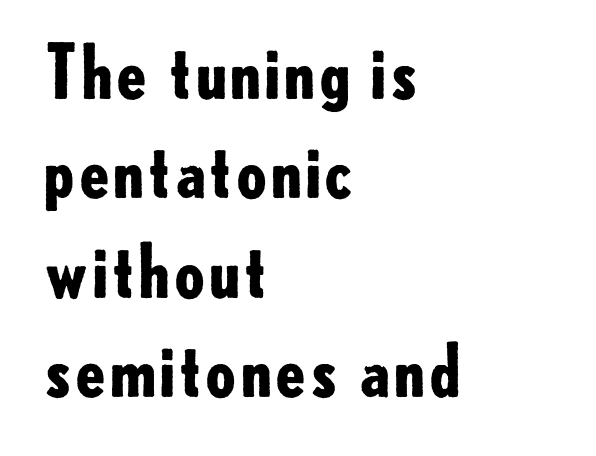
Q: Is the text bold? A: Yes.
Q: Is the text italic (slanted)? A: No, it is upright.
Q: Is the typeface a serif or a sans-serif typeface? A: Sans-serif.
Q: Is the text underlined? A: No.
Q: How is the paragraph aligned? A: Left-aligned.
Q: Is the spacing between letters normal or unusually wide? A: Normal.
Q: Is the spacing between lines tight, normal or loose? A: Normal.
Q: Width (condensed, normal, or wide)? A: Normal.
Q: Stroke contrast? A: Low.
Q: x-height? A: Small.
Q: Monospaced? A: No.
